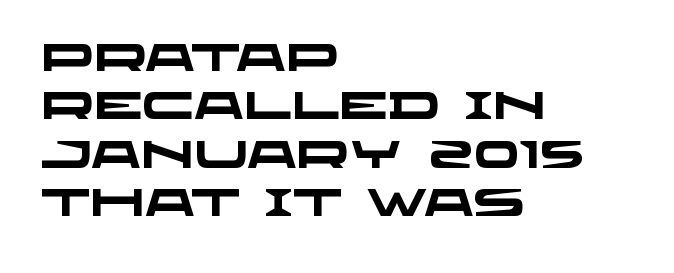
The image shows 39 px heavy, wide sans-serif type; set left-aligned, line spacing 1.24x, normal letter spacing, not underlined; low stroke contrast and a large x-height.
